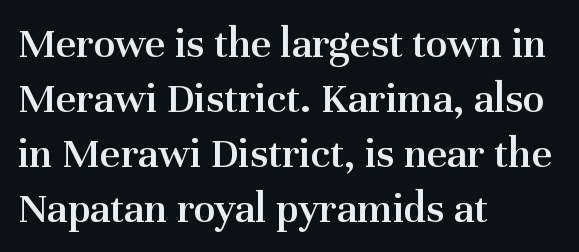
Q: Is the text bold? A: Semi-bold.
Q: Is the text italic (slanted)? A: No, it is upright.
Q: Is the typeface a serif or a sans-serif typeface? A: Serif.
Q: Is the text underlined? A: No.
Q: How is the paragraph aligned? A: Left-aligned.
Q: Is the spacing between letters normal or unusually wide? A: Normal.
Q: Is the spacing between lines tight, normal or loose? A: Normal.
Q: Width (condensed, normal, or wide)? A: Normal.
Q: Stroke contrast? A: Medium.
Q: x-height? A: Medium.
Q: Monospaced? A: No.
